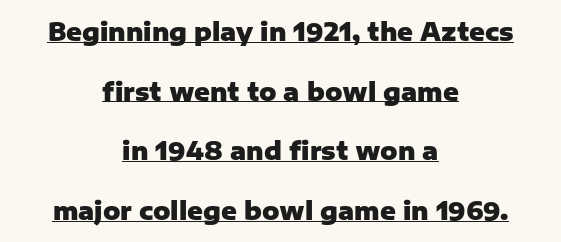
The image shows 24 px bold type, upright; set centered, loose line spacing (2.48x), normal letter spacing, underlined.
